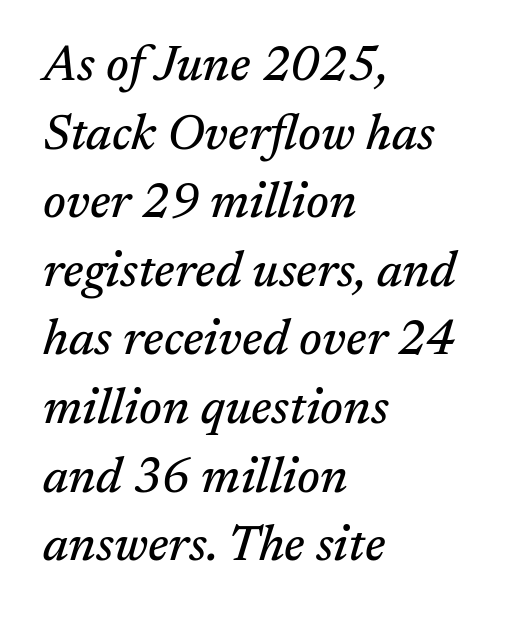
The image shows 49 px serif type, italic (leaning right); set left-aligned, normal line spacing (1.4x), normal letter spacing, not underlined; medium stroke contrast and a medium x-height.
